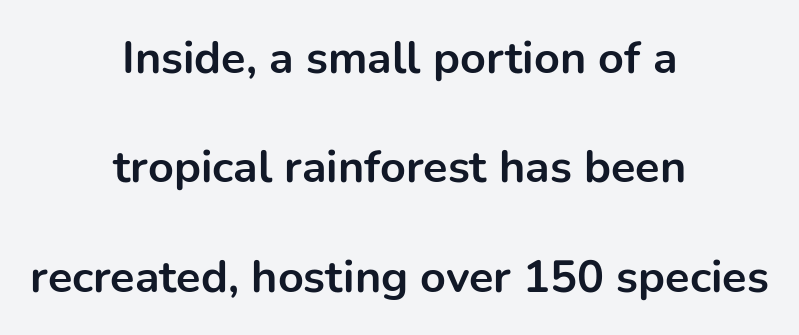
Summary of weight: heavy, a full bold. A bare baseline throughout the passage. Baseline-to-baseline distance is far greater than the letter height. Is this a fixed-width face? No — the glyphs have proportional, varying widths. Do the letters lean? They stand straight.
